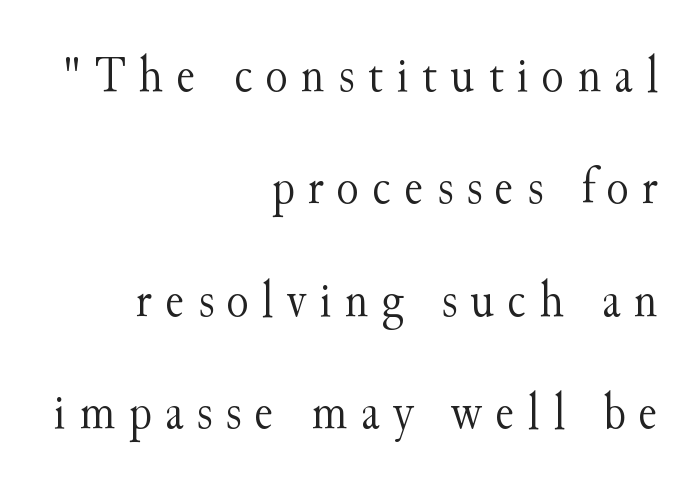
{"serif": "yes", "italic": "no", "bold": "no", "weight": "light", "width": "normal", "stroke_contrast": "medium", "x_height": "small", "monospaced": "no", "underline": "no", "align": "right", "line_spacing": "loose", "line_spacing_ratio": 2.16, "letter_spacing": "wide", "letter_spacing_em": 0.25, "glyph_px": 52}
